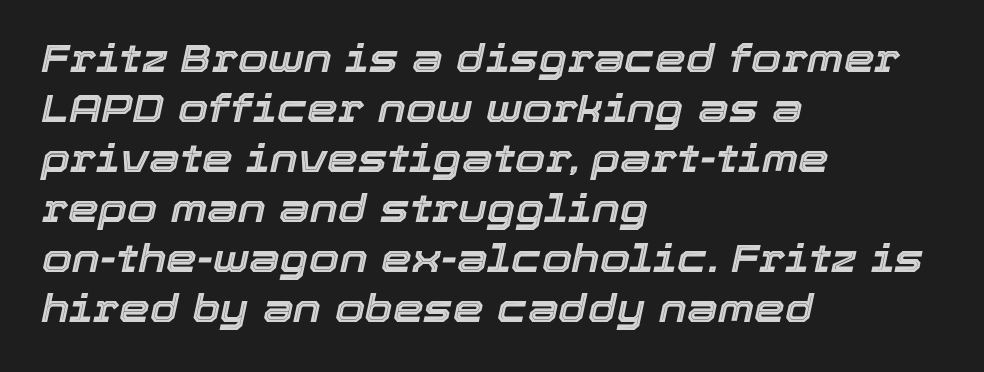
{"italic": "yes", "lean": "right", "slant_degrees": 12, "width": "normal", "x_height": "medium", "monospaced": "no", "underline": "no", "align": "left", "line_spacing": "normal", "line_spacing_ratio": 1.28, "letter_spacing": "normal", "letter_spacing_em": 0.0, "glyph_px": 39}
